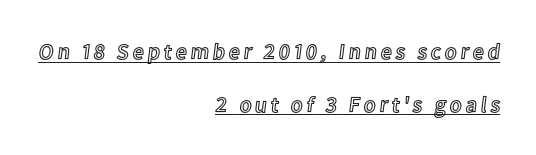
{"underline": "yes", "align": "right", "line_spacing": "loose", "line_spacing_ratio": 2.39, "glyph_px": 22}
